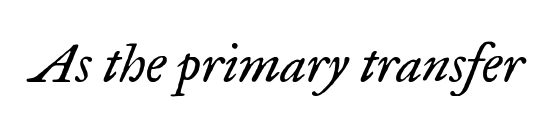
Each letter keeps its own natural width here, so spacing adapts to shape. Caption: face not bold, strokes unweighted. The typeface chosen for these lines features serifs. Designer's note — italics engaged. Spacing between characters is what you'd get straight out of the box. A bare baseline throughout the passage.
